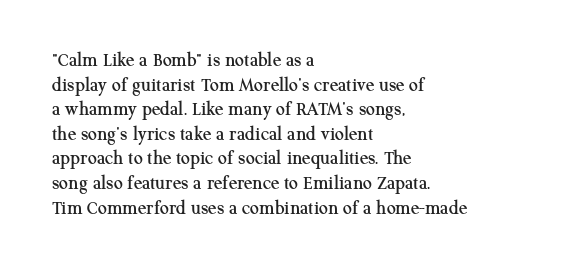
Here the glyphs are tracked normally, forming tight word shapes. The baseline area is clear. Ascenders rise straight up at ninety degrees. These lines stack with their left ends in a neat column.
